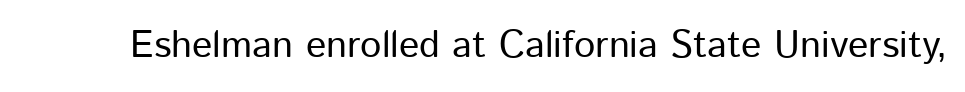
Q: Is the text bold? A: No.
Q: Is the text italic (slanted)? A: No, it is upright.
Q: Is the typeface a serif or a sans-serif typeface? A: Sans-serif.
Q: Is the text underlined? A: No.
Q: Is the spacing between letters normal or unusually wide? A: Normal.
Q: Width (condensed, normal, or wide)? A: Normal.
Q: Stroke contrast? A: Low.
Q: x-height? A: Medium.
Q: Monospaced? A: No.
